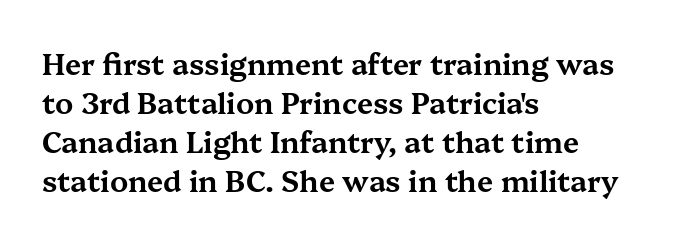
Q: Is the text italic (slanted)? A: No, it is upright.
Q: Is the typeface a serif or a sans-serif typeface? A: Serif.
Q: Is the text underlined? A: No.
Q: How is the paragraph aligned? A: Left-aligned.
Q: Is the spacing between letters normal or unusually wide? A: Normal.
Q: Is the spacing between lines tight, normal or loose? A: Normal.
Q: Width (condensed, normal, or wide)? A: Wide.
Q: Stroke contrast? A: Medium.
Q: x-height? A: Medium.
Q: Monospaced? A: No.
